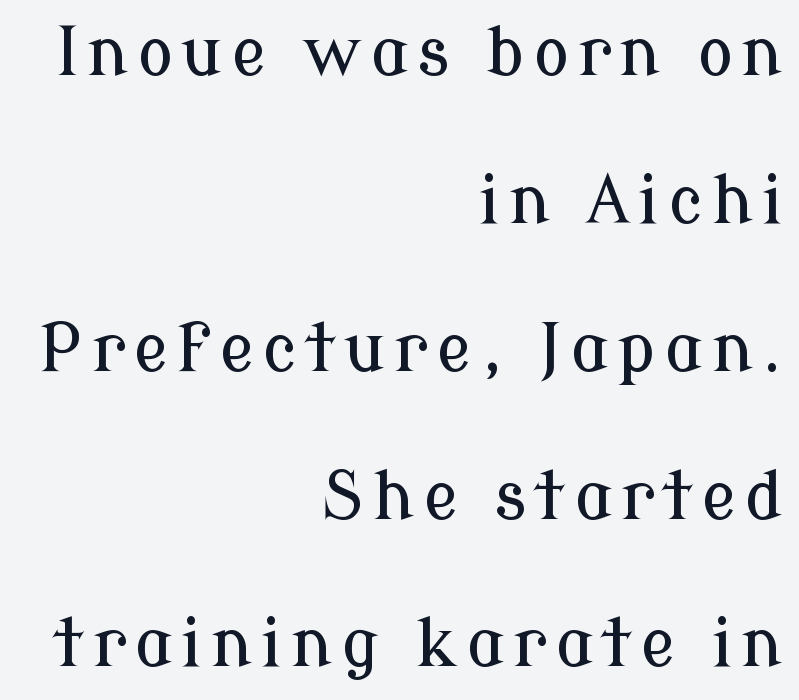
The image shows 66 px serif type, upright; set right-aligned, loose line spacing (2.24x), not underlined; low stroke contrast and a medium x-height.
